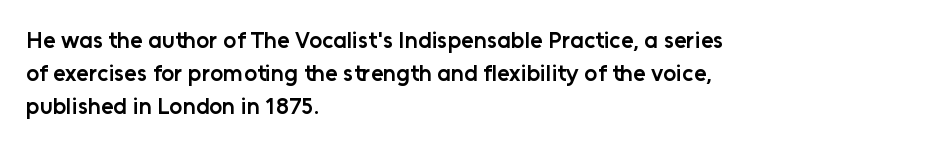
Q: Is the text bold? A: Semi-bold.
Q: Is the text italic (slanted)? A: No, it is upright.
Q: Is the text underlined? A: No.
Q: How is the paragraph aligned? A: Left-aligned.
Q: Is the spacing between letters normal or unusually wide? A: Normal.
Q: Is the spacing between lines tight, normal or loose? A: Normal.
